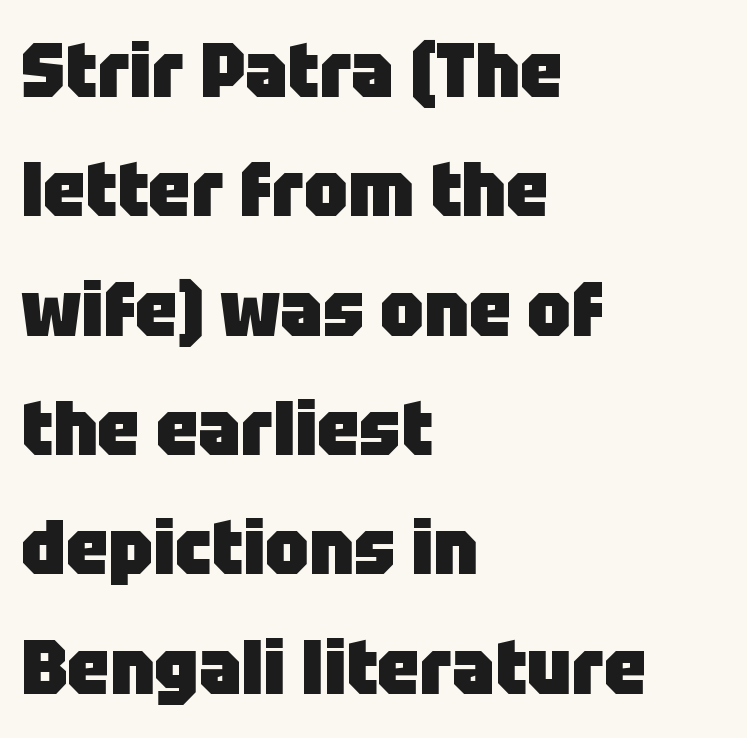
Q: Is the text bold? A: Yes.
Q: Is the text italic (slanted)? A: No, it is upright.
Q: Is the typeface a serif or a sans-serif typeface? A: Sans-serif.
Q: Is the text underlined? A: No.
Q: How is the paragraph aligned? A: Left-aligned.
Q: Is the spacing between letters normal or unusually wide? A: Normal.
Q: Is the spacing between lines tight, normal or loose? A: Normal.
Q: Width (condensed, normal, or wide)? A: Normal.
Q: Stroke contrast? A: Low.
Q: x-height? A: Large.
Q: Monospaced? A: No.
